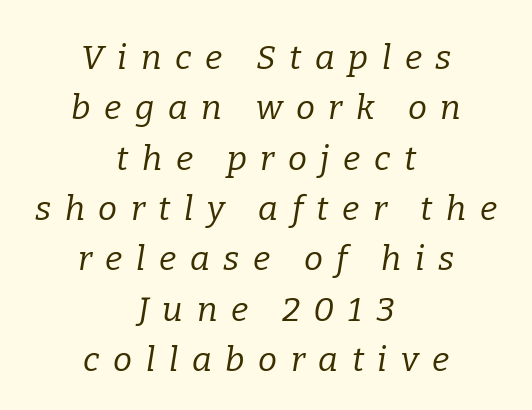
Q: Is the text bold? A: No.
Q: Is the text italic (slanted)? A: Yes, it leans right by about 9 degrees.
Q: Is the typeface a serif or a sans-serif typeface? A: Serif.
Q: Is the text underlined? A: No.
Q: How is the paragraph aligned? A: Centered.
Q: Is the spacing between letters normal or unusually wide? A: Unusually wide.
Q: Is the spacing between lines tight, normal or loose? A: Normal.
Q: Width (condensed, normal, or wide)? A: Normal.
Q: Stroke contrast? A: Low.
Q: x-height? A: Medium.
Q: Monospaced? A: No.
